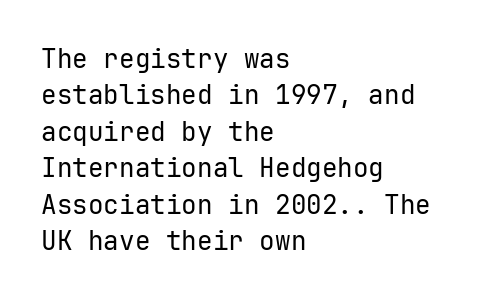
Q: Is the text bold? A: No.
Q: Is the text italic (slanted)? A: No, it is upright.
Q: Is the text underlined? A: No.
Q: How is the paragraph aligned? A: Left-aligned.
Q: Is the spacing between letters normal or unusually wide? A: Normal.
Q: Is the spacing between lines tight, normal or loose? A: Normal.
